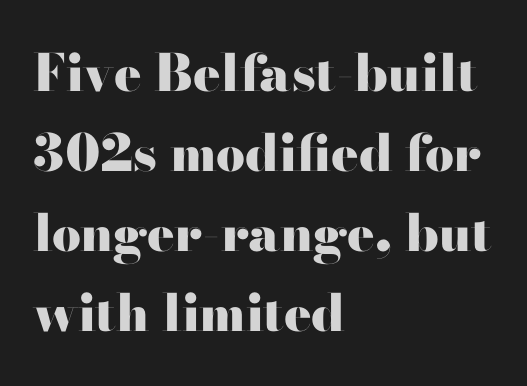
{"serif": "yes", "italic": "no", "bold": "yes", "weight": "heavy", "width": "wide", "stroke_contrast": "high", "x_height": "small", "monospaced": "no", "underline": "no", "align": "left", "line_spacing": "normal", "line_spacing_ratio": 1.57, "letter_spacing": "normal", "letter_spacing_em": 0.0, "glyph_px": 51}
